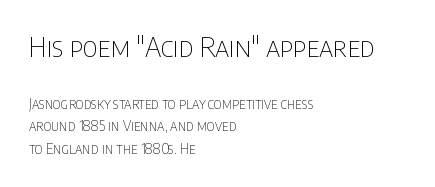
Q: Is the text bold? A: No.
Q: Is the text italic (slanted)? A: No, it is upright.
Q: Is the text underlined? A: No.
Q: How is the paragraph aligned? A: Left-aligned.
Q: Is the spacing between letters normal or unusually wide? A: Normal.
Q: Is the spacing between lines tight, normal or loose? A: Normal.
Q: Which block of text is set in a larger size, the first (top) or the second (bottom)? A: The first (top) one.
